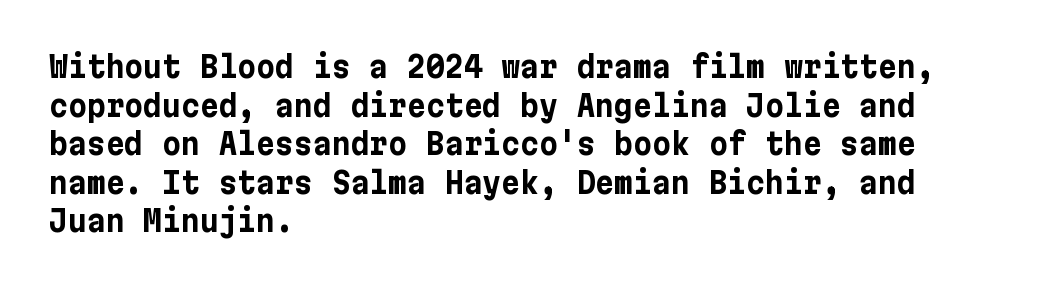
The image shows 29 px bold sans-serif type, upright; set left-aligned, normal line spacing (1.33x), normal letter spacing, not underlined; low stroke contrast and a medium x-height.
